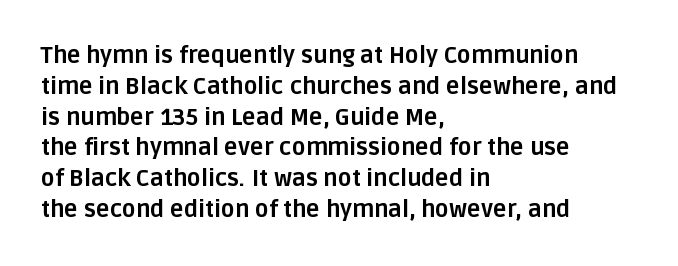
The image shows 23 px bold type, upright; set left-aligned, normal line spacing (1.34x), normal letter spacing, not underlined.
